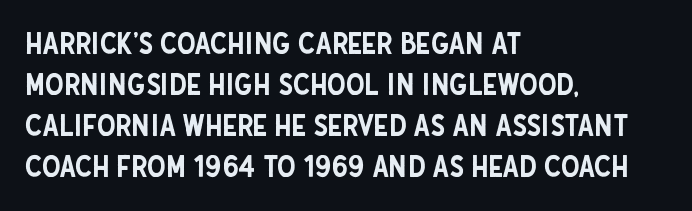
Proportional: the letters do not fall into vertical columns. Leftover space on each line is placed entirely after the last word. Beneath every word, the page is bare. The passage shown is typeset with a sans-serif family.
